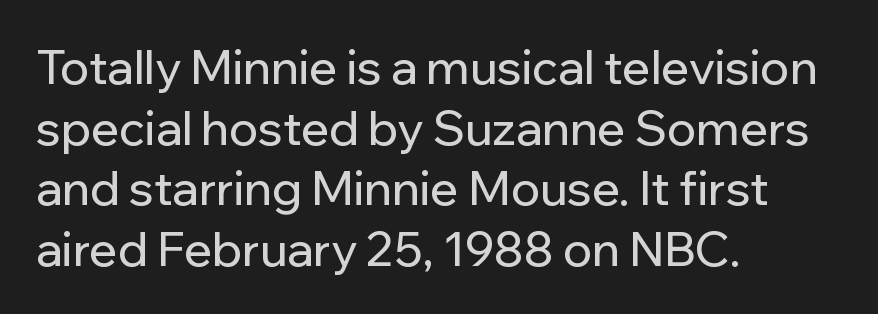
Q: Is the text italic (slanted)? A: No, it is upright.
Q: Is the typeface a serif or a sans-serif typeface? A: Sans-serif.
Q: Is the text underlined? A: No.
Q: How is the paragraph aligned? A: Left-aligned.
Q: Is the spacing between letters normal or unusually wide? A: Normal.
Q: Is the spacing between lines tight, normal or loose? A: Normal.
Q: Width (condensed, normal, or wide)? A: Normal.
Q: Stroke contrast? A: Low.
Q: x-height? A: Medium.
Q: Monospaced? A: No.
